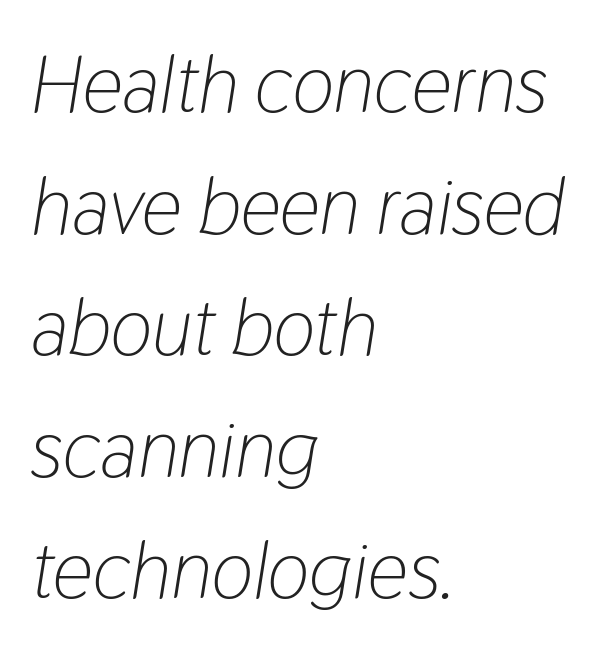
The lines are quadded left. A quiet, ordinary-to-light weight characterises the typeface. Does extra space separate the letters? No, they use regular spacing. Whoever set this chose a conventional vertical rhythm. Underlining? Definitely not there.
